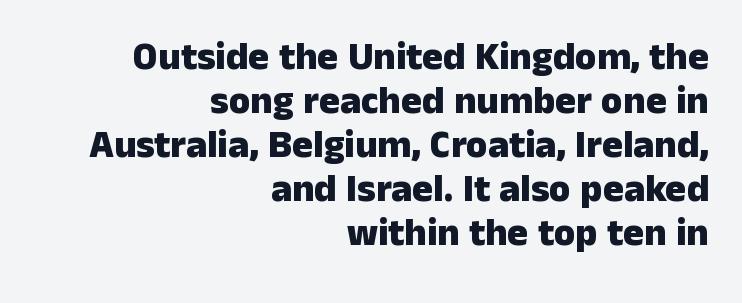
The passage shown is typeset with a sans-serif family. Where is the straight margin? On the right. Notice how descenders almost collide with the ascenders below — that's tight leading. Is this a fixed-width face? No — the glyphs have proportional, varying widths. Nope, not italic — everything's standing straight.
